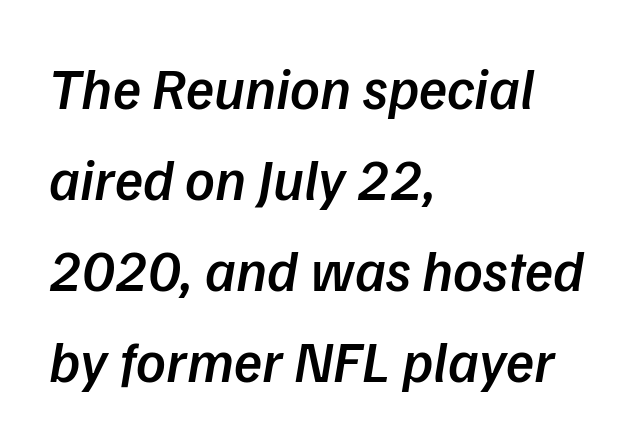
{"italic": "yes", "lean": "right", "slant_degrees": 9, "bold": "semi", "weight": "semibold", "width": "normal", "stroke_contrast": "low", "x_height": "medium", "monospaced": "no", "underline": "no", "align": "left", "line_spacing": "normal", "line_spacing_ratio": 1.57, "letter_spacing": "normal", "letter_spacing_em": 0.0, "glyph_px": 58}
